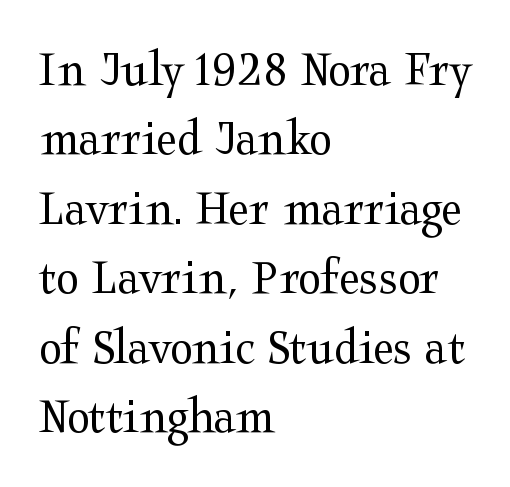
Q: Is the text bold? A: No.
Q: Is the text italic (slanted)? A: No, it is upright.
Q: Is the typeface a serif or a sans-serif typeface? A: Serif.
Q: Is the text underlined? A: No.
Q: How is the paragraph aligned? A: Left-aligned.
Q: Is the spacing between letters normal or unusually wide? A: Normal.
Q: Is the spacing between lines tight, normal or loose? A: Normal.
Q: Width (condensed, normal, or wide)? A: Wide.
Q: Stroke contrast? A: Medium.
Q: x-height? A: Medium.
Q: Monospaced? A: No.
